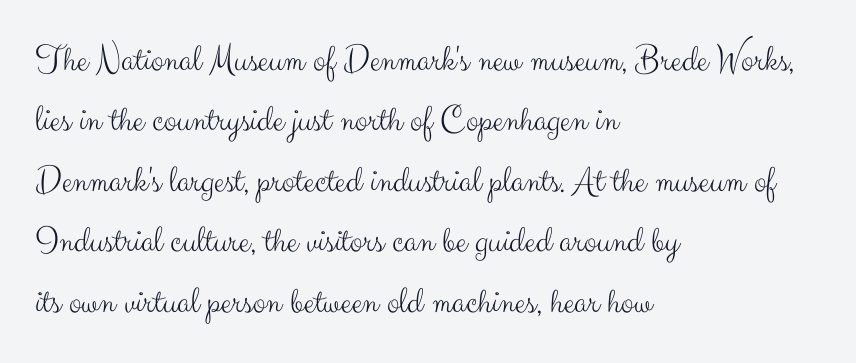
Q: Is the text bold? A: No.
Q: Is the text italic (slanted)? A: Yes.
Q: Is the typeface a serif or a sans-serif typeface? A: Sans-serif.
Q: Is the text underlined? A: No.
Q: How is the paragraph aligned? A: Left-aligned.
Q: Is the spacing between letters normal or unusually wide? A: Normal.
Q: Is the spacing between lines tight, normal or loose? A: Normal.
Q: Width (condensed, normal, or wide)? A: Normal.
Q: Stroke contrast? A: Medium.
Q: x-height? A: Small.
Q: Monospaced? A: No.
